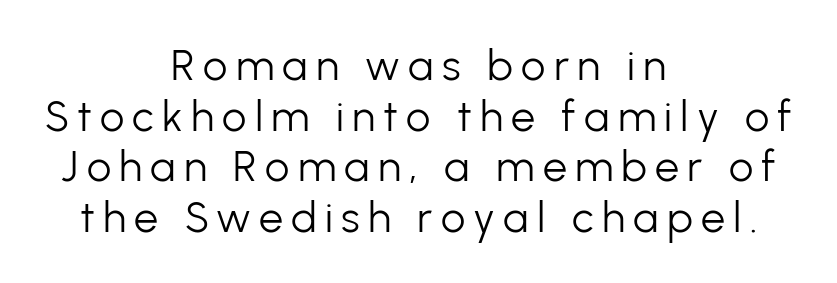
Q: Is the text bold? A: No.
Q: Is the text italic (slanted)? A: No, it is upright.
Q: Is the typeface a serif or a sans-serif typeface? A: Sans-serif.
Q: Is the text underlined? A: No.
Q: How is the paragraph aligned? A: Centered.
Q: Width (condensed, normal, or wide)? A: Normal.
Q: Stroke contrast? A: Low.
Q: x-height? A: Medium.
Q: Monospaced? A: No.
